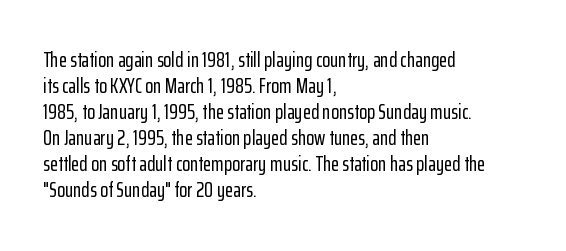
The typesetter chose a ragged-right arrangement here. The type sits square on the baseline with zero lean. There is no visible air inserted between adjacent glyphs. Has an underline been added? It has not.
